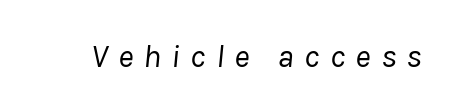
Q: Is the text bold? A: No.
Q: Is the text italic (slanted)? A: Yes, it leans right by about 8 degrees.
Q: Is the text underlined? A: No.
Q: Is the spacing between letters normal or unusually wide? A: Unusually wide.
Q: Width (condensed, normal, or wide)? A: Normal.
Q: Stroke contrast? A: Low.
Q: x-height? A: Medium.
Q: Monospaced? A: No.
